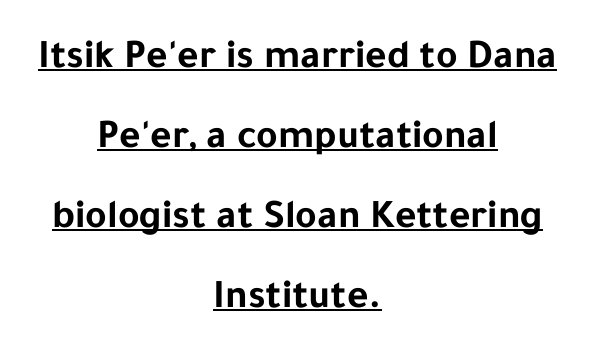
The compositor balanced each line on the midline. The rendering uses the underline text-decoration. Stroke thickness is high; the sample reads as a true bold. This sample has the flowing, uneven cadence of proportional lettering. You could fit nearly another row in the gap between these rows.
